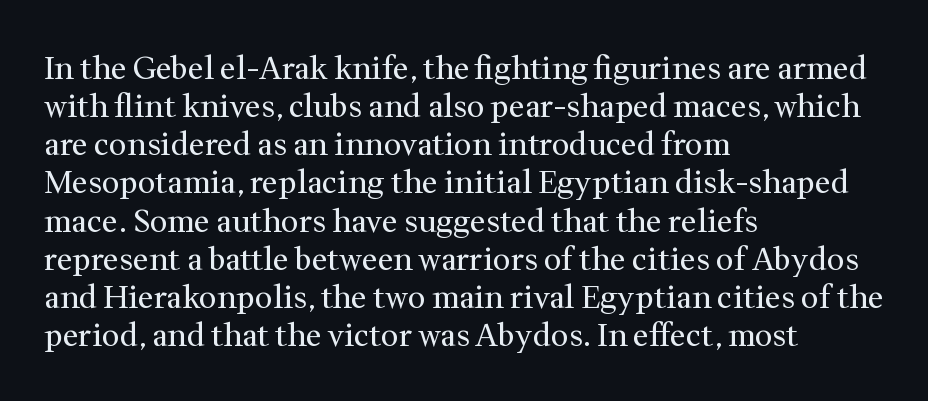
Q: Is the text bold? A: No.
Q: Is the text italic (slanted)? A: No, it is upright.
Q: Is the typeface a serif or a sans-serif typeface? A: Serif.
Q: Is the text underlined? A: No.
Q: How is the paragraph aligned? A: Left-aligned.
Q: Is the spacing between letters normal or unusually wide? A: Normal.
Q: Width (condensed, normal, or wide)? A: Normal.
Q: Stroke contrast? A: Medium.
Q: x-height? A: Medium.
Q: Monospaced? A: No.
